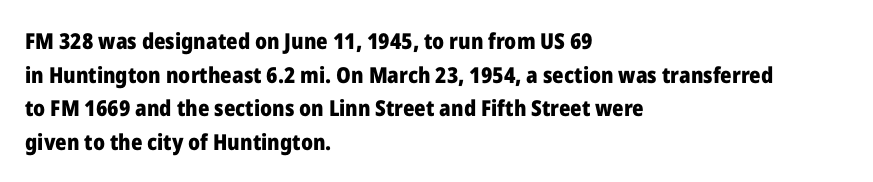
Q: Is the text bold? A: Yes.
Q: Is the text italic (slanted)? A: No, it is upright.
Q: Is the text underlined? A: No.
Q: How is the paragraph aligned? A: Left-aligned.
Q: Is the spacing between letters normal or unusually wide? A: Normal.
Q: Is the spacing between lines tight, normal or loose? A: Normal.
